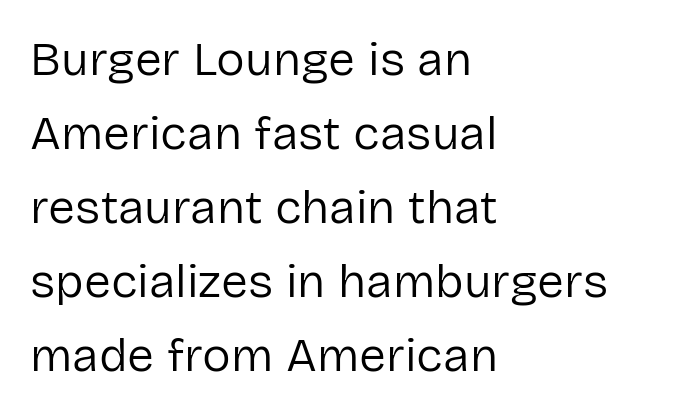
Q: Is the text bold? A: No.
Q: Is the text italic (slanted)? A: No, it is upright.
Q: Is the typeface a serif or a sans-serif typeface? A: Sans-serif.
Q: Is the text underlined? A: No.
Q: How is the paragraph aligned? A: Left-aligned.
Q: Is the spacing between letters normal or unusually wide? A: Normal.
Q: Is the spacing between lines tight, normal or loose? A: Normal.
Q: Width (condensed, normal, or wide)? A: Normal.
Q: Stroke contrast? A: Low.
Q: x-height? A: Medium.
Q: Monospaced? A: No.
